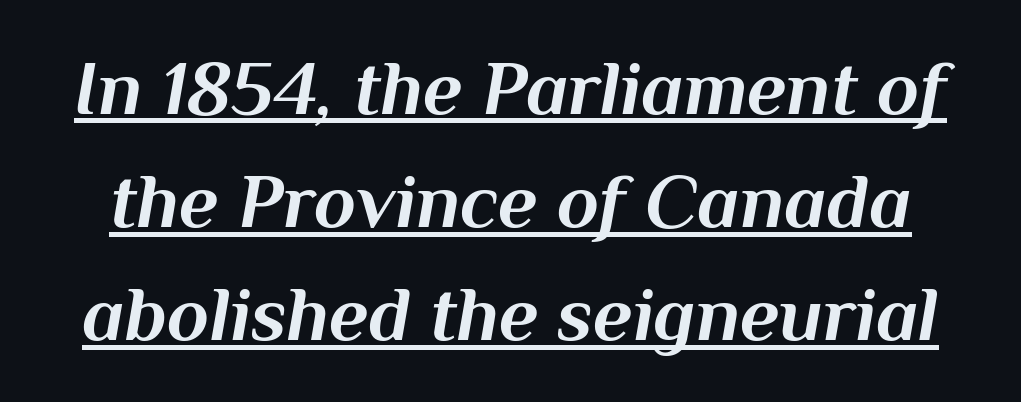
{"italic": "yes", "lean": "right", "slant_degrees": 10, "bold": "yes", "weight": "bold", "width": "normal", "stroke_contrast": "medium", "x_height": "medium", "monospaced": "no", "underline": "yes", "line_spacing": "normal", "line_spacing_ratio": 1.47, "letter_spacing": "normal", "letter_spacing_em": 0.0, "glyph_px": 77}
